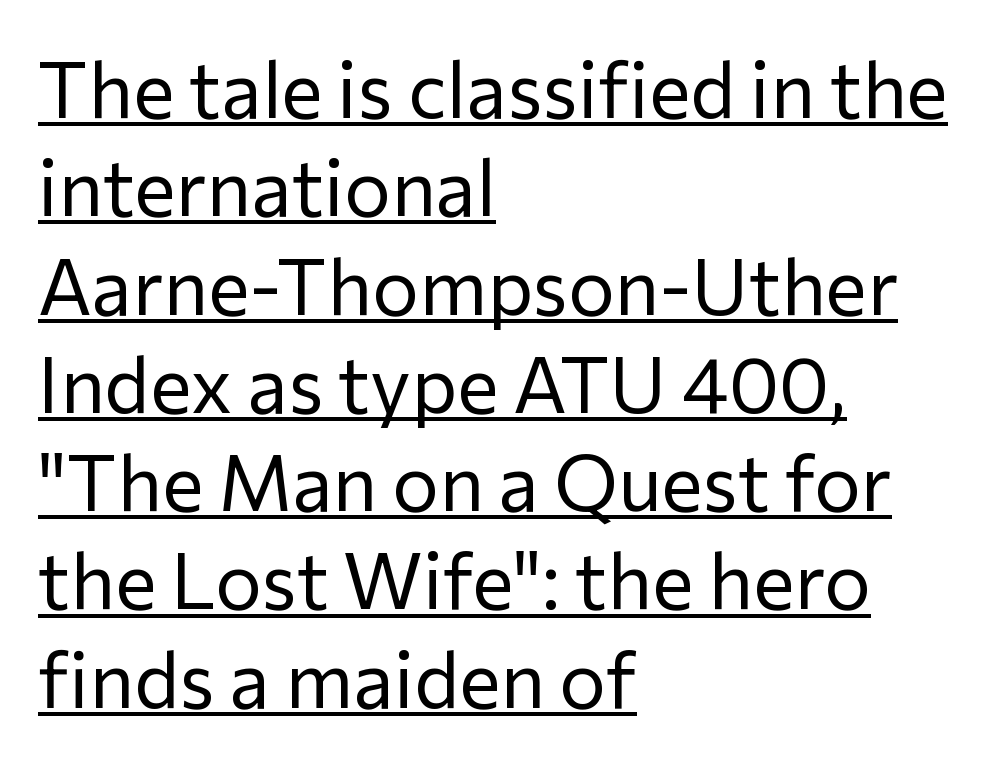
Q: Is the text bold? A: No.
Q: Is the text italic (slanted)? A: No, it is upright.
Q: Is the typeface a serif or a sans-serif typeface? A: Sans-serif.
Q: Is the text underlined? A: Yes.
Q: How is the paragraph aligned? A: Left-aligned.
Q: Is the spacing between letters normal or unusually wide? A: Normal.
Q: Is the spacing between lines tight, normal or loose? A: Normal.
Q: Width (condensed, normal, or wide)? A: Normal.
Q: Stroke contrast? A: Low.
Q: x-height? A: Medium.
Q: Monospaced? A: No.
